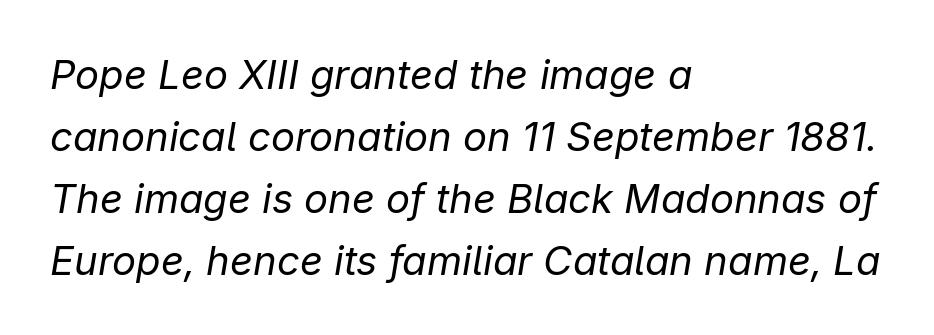
The image shows 40 px regular-weight type, italic (leaning right); set left-aligned, normal line spacing (1.55x), normal letter spacing, not underlined; low stroke contrast and a medium x-height.
